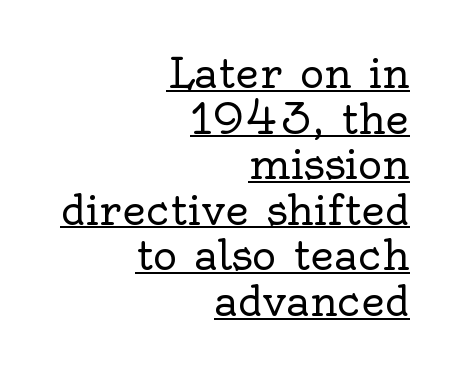
Q: Is the text bold? A: No.
Q: Is the text italic (slanted)? A: No, it is upright.
Q: Is the typeface a serif or a sans-serif typeface? A: Serif.
Q: Is the text underlined? A: Yes.
Q: How is the paragraph aligned? A: Right-aligned.
Q: Is the spacing between letters normal or unusually wide? A: Normal.
Q: Is the spacing between lines tight, normal or loose? A: Tight.
Q: Width (condensed, normal, or wide)? A: Normal.
Q: x-height? A: Small.
Q: Monospaced? A: No.
